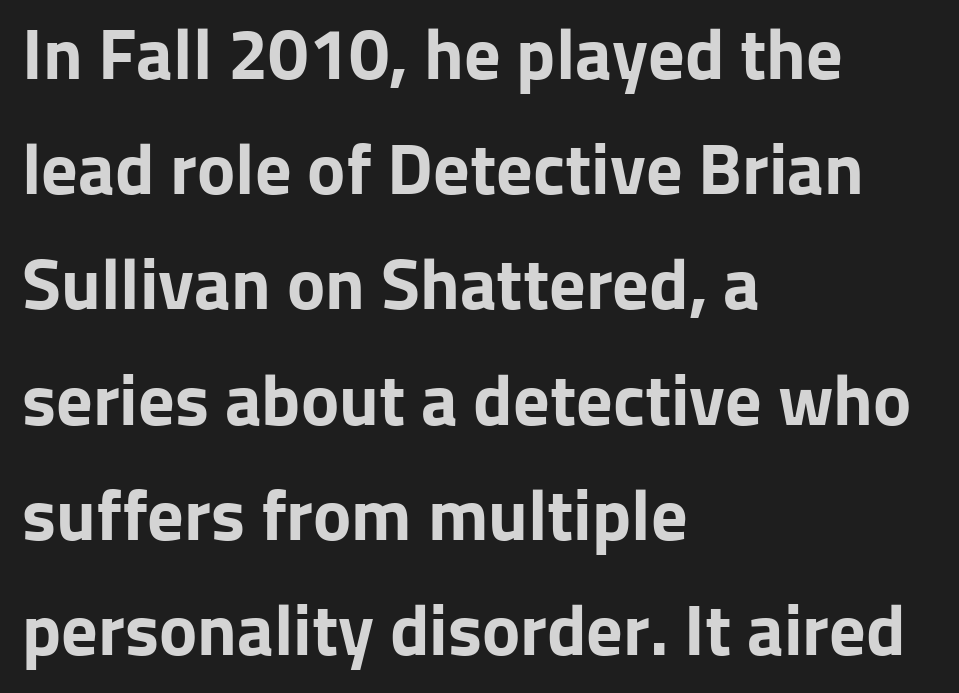
Q: Is the text bold? A: Yes.
Q: Is the text italic (slanted)? A: No, it is upright.
Q: Is the typeface a serif or a sans-serif typeface? A: Sans-serif.
Q: Is the text underlined? A: No.
Q: How is the paragraph aligned? A: Left-aligned.
Q: Is the spacing between letters normal or unusually wide? A: Normal.
Q: Is the spacing between lines tight, normal or loose? A: Normal.
Q: Width (condensed, normal, or wide)? A: Normal.
Q: Stroke contrast? A: Low.
Q: x-height? A: Medium.
Q: Monospaced? A: No.
